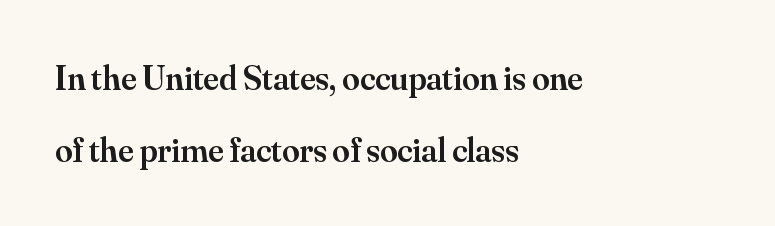
The image shows 35 px semibold serif type, upright; set left-aligned, loose line spacing (2.05x), normal letter spacing, not underlined; medium stroke contrast and a small x-height.
